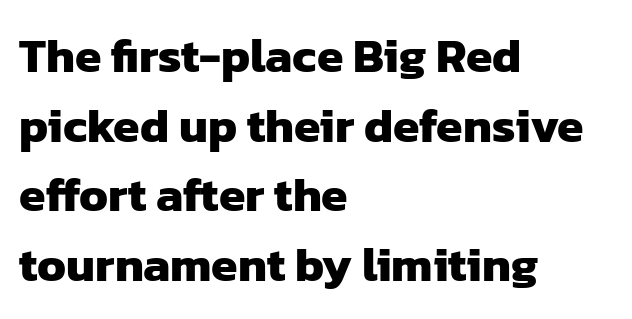
Q: Is the text bold? A: Yes.
Q: Is the typeface a serif or a sans-serif typeface? A: Sans-serif.
Q: Is the text underlined? A: No.
Q: How is the paragraph aligned? A: Left-aligned.
Q: Is the spacing between letters normal or unusually wide? A: Normal.
Q: Is the spacing between lines tight, normal or loose? A: Normal.
Q: Width (condensed, normal, or wide)? A: Normal.
Q: Stroke contrast? A: Low.
Q: x-height? A: Medium.
Q: Monospaced? A: No.
